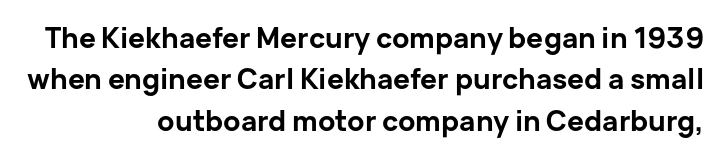
{"serif": "no", "italic": "no", "bold": "yes", "weight": "bold", "width": "normal", "stroke_contrast": "low", "x_height": "medium", "monospaced": "no", "underline": "no", "align": "right", "line_spacing": "normal", "line_spacing_ratio": 1.48, "letter_spacing": "normal", "letter_spacing_em": 0.0, "glyph_px": 28}
